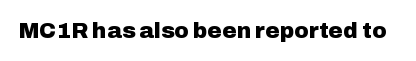
The image shows 22 px bold type, upright; set normal letter spacing, not underlined.
